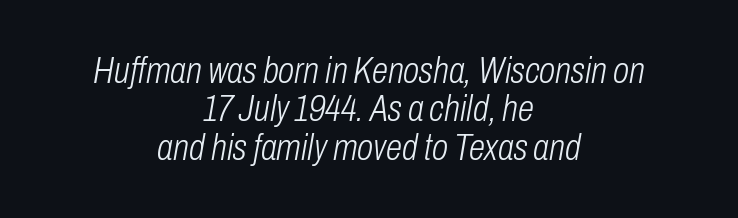
The paragraph has two soft edges and a firm central axis. Anything drawn beneath the words? Only blank space. The weight tops out at a normal text grade. Line spacing here is tight. Designer's note — italics engaged. Glyph-to-glyph distance matches everyday printed text.
